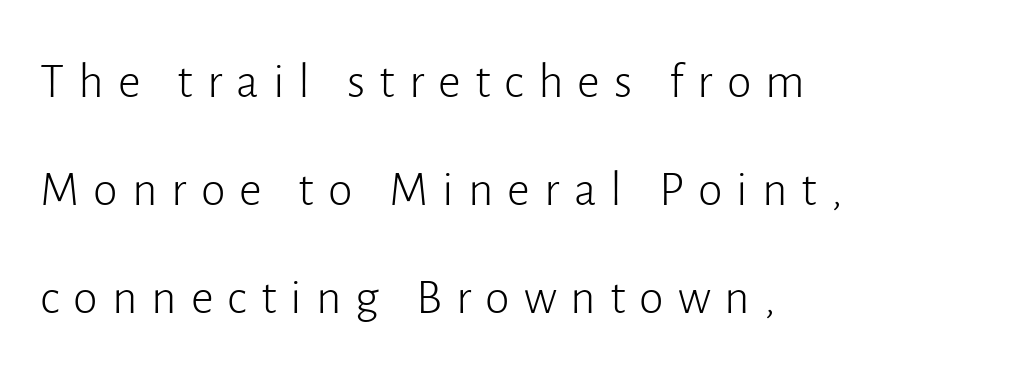
The image shows 50 px light sans-serif type, upright; set left-aligned, loose line spacing (2.16x), unusually wide letter spacing (+0.28 em), not underlined; low stroke contrast and a medium x-height.
